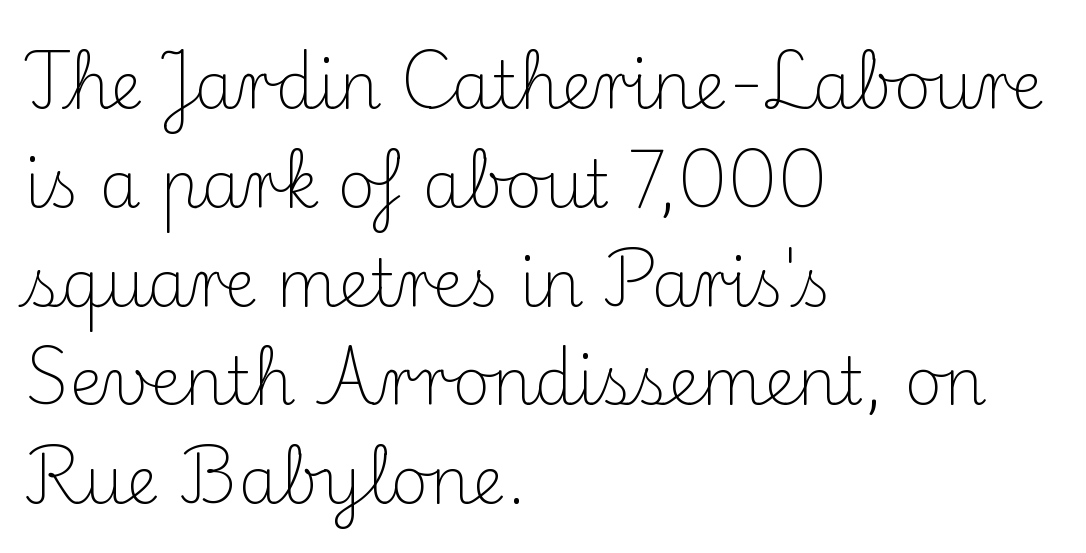
Note the varied advance widths — an 'i' is clearly narrower than an 'm'. Notice how the passage keeps a crisp vertical edge on the left only. Beneath every word, the page is bare. Counters stay open thanks to moderate or lighter strokes.
